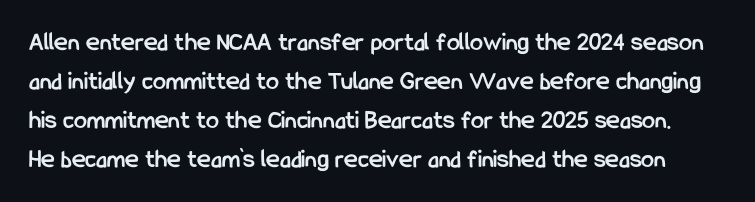
{"italic": "no", "bold": "yes", "underline": "no", "line_spacing": "normal", "line_spacing_ratio": 1.5, "letter_spacing": "normal", "letter_spacing_em": 0.0, "glyph_px": 26}
